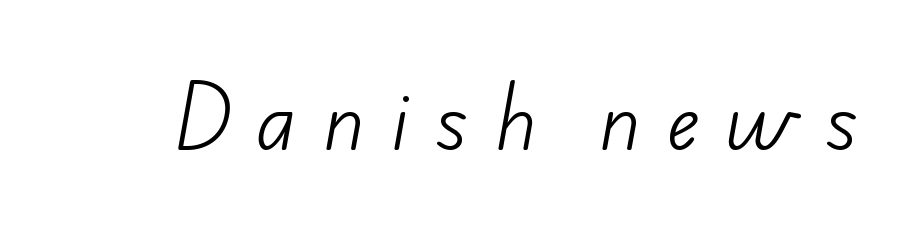
Q: Is the text bold? A: No.
Q: Is the typeface a serif or a sans-serif typeface? A: Sans-serif.
Q: Is the text underlined? A: No.
Q: Is the spacing between letters normal or unusually wide? A: Unusually wide.
Q: Width (condensed, normal, or wide)? A: Normal.
Q: Stroke contrast? A: Low.
Q: x-height? A: Small.
Q: Monospaced? A: No.
